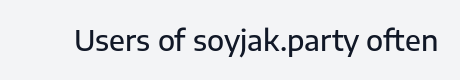
Q: Is the text bold? A: Semi-bold.
Q: Is the text italic (slanted)? A: No, it is upright.
Q: Is the typeface a serif or a sans-serif typeface? A: Sans-serif.
Q: Is the text underlined? A: No.
Q: Is the spacing between letters normal or unusually wide? A: Normal.
Q: Width (condensed, normal, or wide)? A: Normal.
Q: Stroke contrast? A: Low.
Q: x-height? A: Medium.
Q: Monospaced? A: No.
